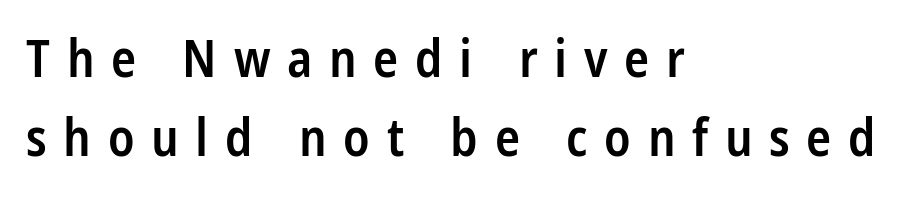
Q: Is the text bold? A: Semi-bold.
Q: Is the text italic (slanted)? A: No, it is upright.
Q: Is the typeface a serif or a sans-serif typeface? A: Sans-serif.
Q: Is the text underlined? A: No.
Q: How is the paragraph aligned? A: Left-aligned.
Q: Is the spacing between letters normal or unusually wide? A: Unusually wide.
Q: Is the spacing between lines tight, normal or loose? A: Normal.
Q: Width (condensed, normal, or wide)? A: Condensed.
Q: Stroke contrast? A: Low.
Q: x-height? A: Large.
Q: Monospaced? A: No.
